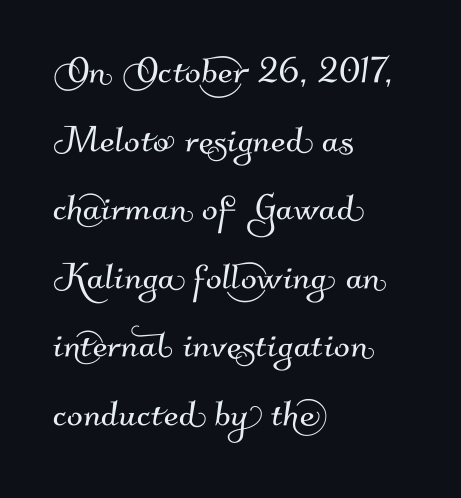
Q: Is the typeface a serif or a sans-serif typeface? A: Sans-serif.
Q: Is the text underlined? A: No.
Q: How is the paragraph aligned? A: Left-aligned.
Q: Is the spacing between letters normal or unusually wide? A: Normal.
Q: Is the spacing between lines tight, normal or loose? A: Normal.
Q: Width (condensed, normal, or wide)? A: Normal.
Q: Stroke contrast? A: Medium.
Q: x-height? A: Small.
Q: Monospaced? A: No.
